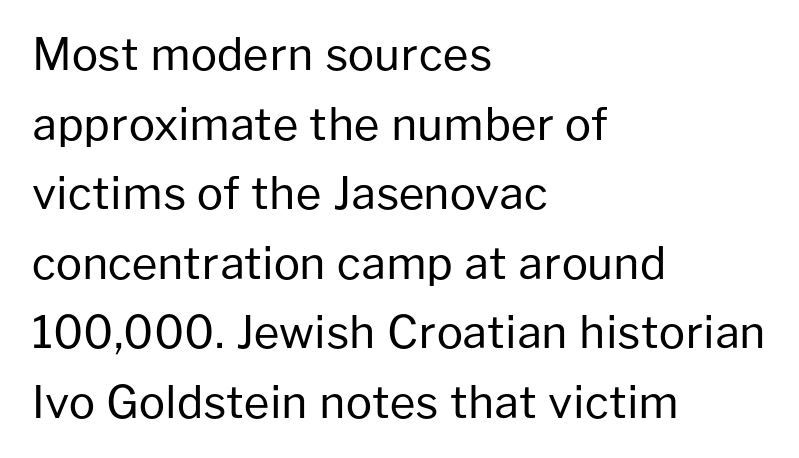
The image shows 44 px regular-weight sans-serif type, upright; set left-aligned, normal line spacing (1.58x), normal letter spacing, not underlined; low stroke contrast and a medium x-height.
